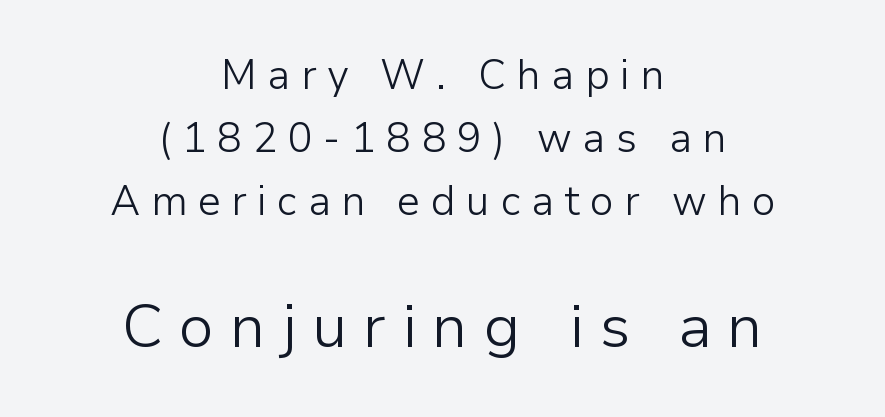
Serifs: no, the terminals of the letterforms are clean. Between these two stacked blocks, the lower one wins on size. Each word looks stretched out because of the extra space between its letters. Quick note: interline space is typical. The type sits square on the baseline with zero lean. The string is rendered with underlining switched off.
